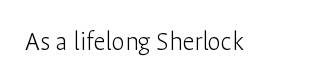
Q: Is the text bold? A: No.
Q: Is the text italic (slanted)? A: No, it is upright.
Q: Is the text underlined? A: No.
Q: Is the spacing between letters normal or unusually wide? A: Normal.
